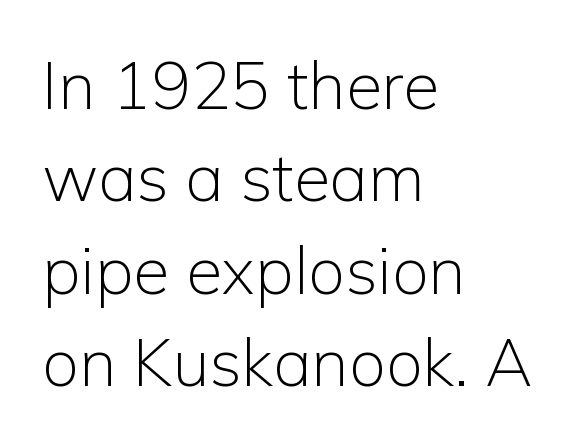
Q: Is the text bold? A: No.
Q: Is the text italic (slanted)? A: No, it is upright.
Q: Is the typeface a serif or a sans-serif typeface? A: Sans-serif.
Q: Is the text underlined? A: No.
Q: How is the paragraph aligned? A: Left-aligned.
Q: Is the spacing between letters normal or unusually wide? A: Normal.
Q: Is the spacing between lines tight, normal or loose? A: Normal.
Q: Width (condensed, normal, or wide)? A: Normal.
Q: Stroke contrast? A: Low.
Q: x-height? A: Medium.
Q: Monospaced? A: No.
